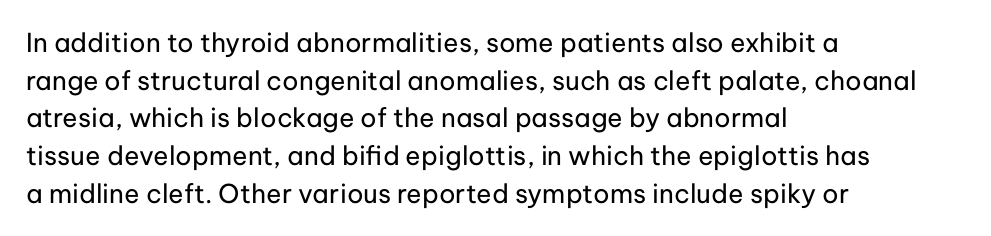
This sample is left-justified, so line endings fall wherever the words run out. Short note: letters normally spaced. These lines were composed using upright roman letters. Nothing heavy about these letters — not bold at all. The glyphs are unaccompanied by any horizontal stroke below them. Quick note: interline space is typical.
